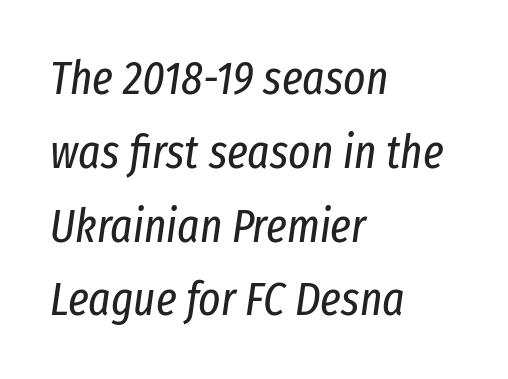
Q: Is the text bold? A: No.
Q: Is the text italic (slanted)? A: Yes, it leans right by about 8 degrees.
Q: Is the text underlined? A: No.
Q: How is the paragraph aligned? A: Left-aligned.
Q: Is the spacing between letters normal or unusually wide? A: Normal.
Q: Is the spacing between lines tight, normal or loose? A: Normal.
Q: Width (condensed, normal, or wide)? A: Condensed.
Q: Stroke contrast? A: Low.
Q: x-height? A: Medium.
Q: Monospaced? A: No.
